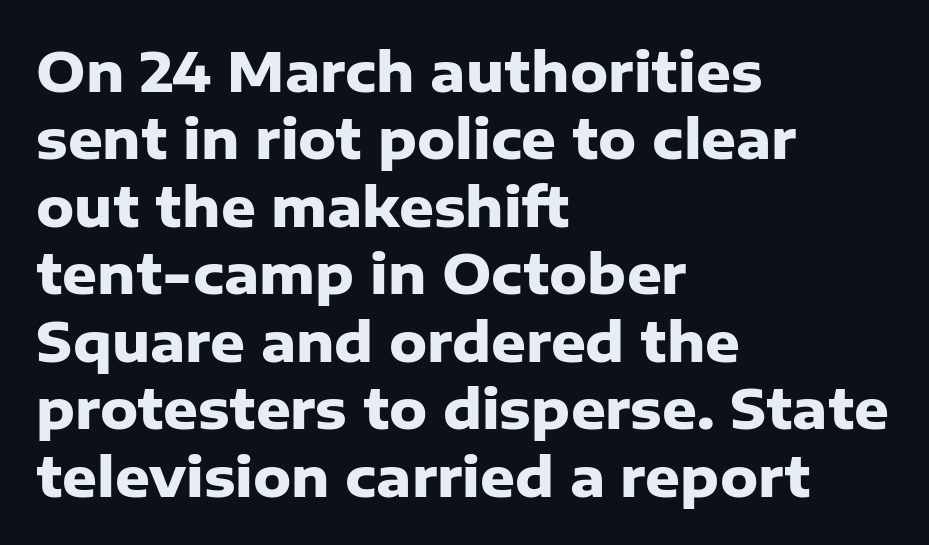
Think of a printed novel: that variable character pitch is what you see here. Nope, no serifs anywhere on these letters. Posture: upright roman. Descender tails drop into unmarked territory. The line-height multiplier appears to be the usual default.
